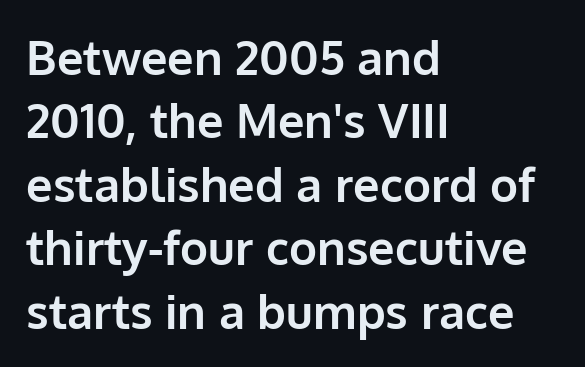
{"serif": "no", "italic": "no", "bold": "yes", "weight": "bold", "width": "normal", "stroke_contrast": "low", "x_height": "medium", "monospaced": "no", "underline": "no", "align": "left", "line_spacing": "normal", "line_spacing_ratio": 1.35, "letter_spacing": "normal", "letter_spacing_em": 0.0, "glyph_px": 47}
